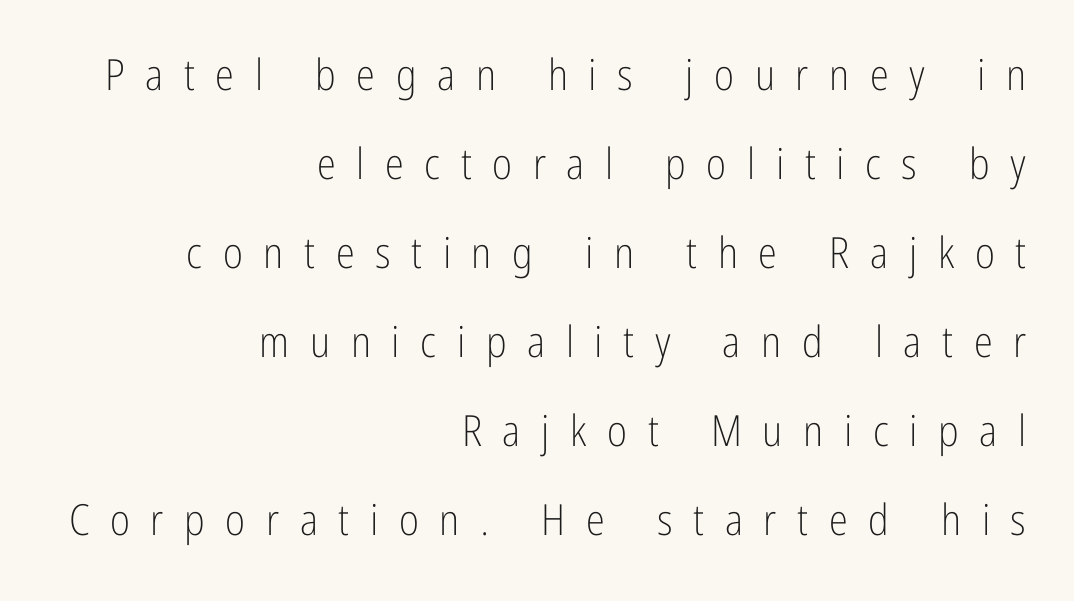
Q: Is the text bold? A: No.
Q: Is the text italic (slanted)? A: No, it is upright.
Q: Is the typeface a serif or a sans-serif typeface? A: Sans-serif.
Q: Is the text underlined? A: No.
Q: How is the paragraph aligned? A: Right-aligned.
Q: Is the spacing between letters normal or unusually wide? A: Unusually wide.
Q: Is the spacing between lines tight, normal or loose? A: Loose.
Q: Width (condensed, normal, or wide)? A: Condensed.
Q: Stroke contrast? A: Low.
Q: x-height? A: Medium.
Q: Monospaced? A: No.
